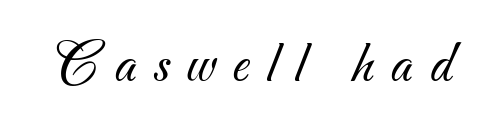
{"serif": "no", "bold": "no", "weight": "light", "width": "normal", "stroke_contrast": "medium", "x_height": "small", "monospaced": "no", "underline": "no", "letter_spacing": "wide", "letter_spacing_em": 0.28, "glyph_px": 61}
